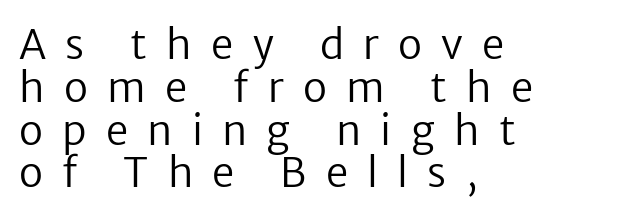
Each letter keeps its own natural width here, so spacing adapts to shape. Underlining? Definitely not there. How are the letters spaced? Widely, with obvious added tracking. Is there any slant? The stems are plumb. Students, observe: this is what under-led, compact text looks like. A quiet, ordinary-to-light weight characterises the typeface.
